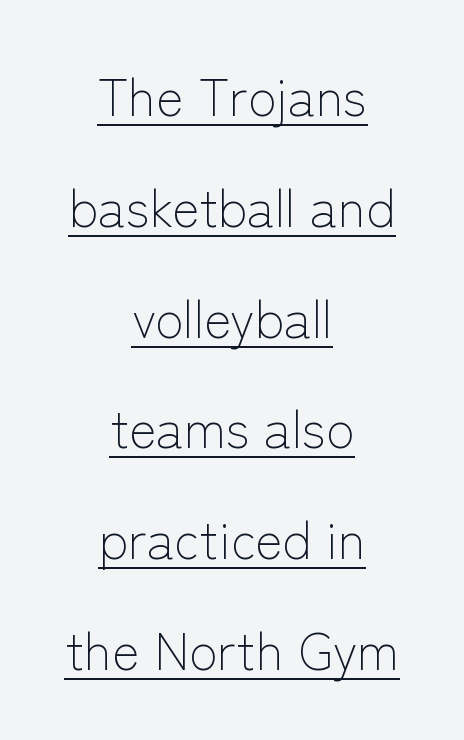
Stems here are at most as thick as an everyday book face. Both edges are ragged and mirror each other, which tells us the setting is centered. Each letter keeps its own natural width here, so spacing adapts to shape. The glyphs are accompanied by a horizontal stroke just below them. Grotesque or geometric, the face here clearly has no serifs. Nothing unusual about the tracking: characters are spaced as the font intends.
